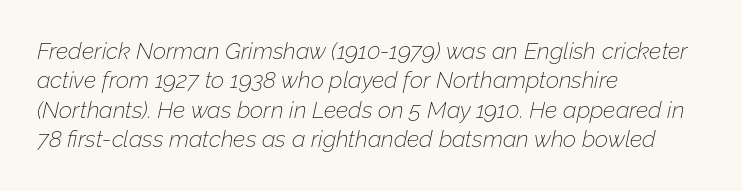
Q: Is the text bold? A: No.
Q: Is the text italic (slanted)? A: Yes, it leans right by about 12 degrees.
Q: Is the text underlined? A: No.
Q: How is the paragraph aligned? A: Left-aligned.
Q: Is the spacing between letters normal or unusually wide? A: Normal.
Q: Is the spacing between lines tight, normal or loose? A: Normal.
